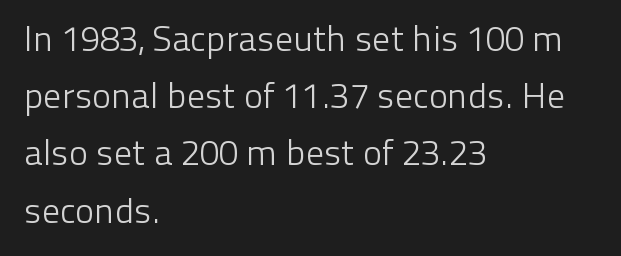
The image shows 36 px light sans-serif type, upright; set left-aligned, normal line spacing (1.59x), normal letter spacing, not underlined; low stroke contrast and a medium x-height.
